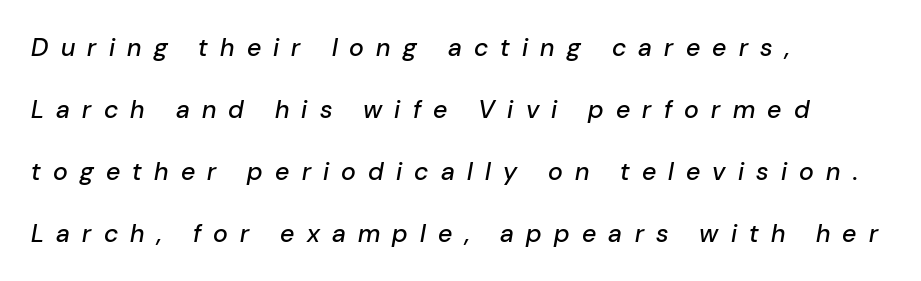
The image shows 25 px text type, italic (leaning right); set left-aligned, loose line spacing (2.48x), unusually wide letter spacing (+0.49 em), not underlined.
